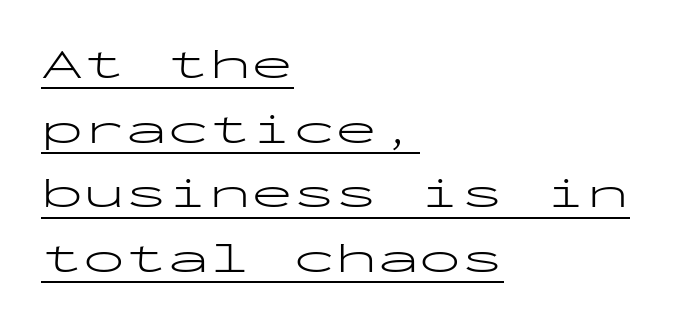
A student would call this left alignment; a typographer would say flush left, rag right. The horizontal fit of the characters is conventional and even. The face used here appears with an underline applied. The lettering stays uniformly vertical, giving the passage a roman look. Note the uniform advance width — an 'i' takes as much space as an 'm'.
